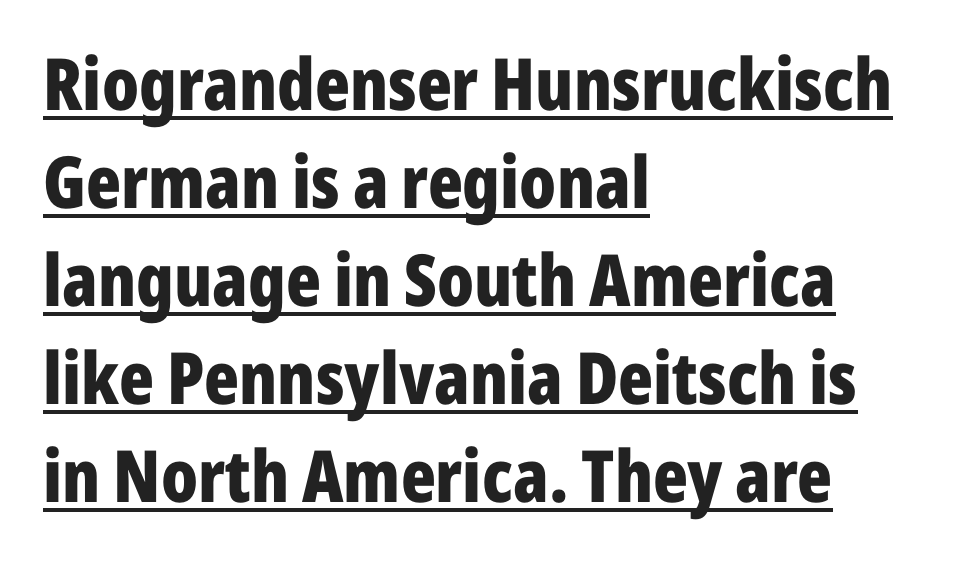
These lines carry a lot of weight — the face is fully bold. Whoever set this chose a conventional vertical rhythm. The font family rendered here belongs to the sans-serif group. Typeset ragged right — the left edge is the straight one. If you drew a line through each stem, it would be perfectly vertical.
